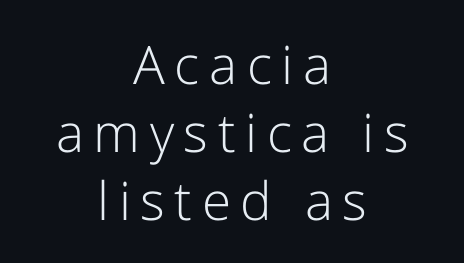
{"serif": "no", "italic": "no", "bold": "no", "weight": "light", "width": "normal", "stroke_contrast": "low", "x_height": "medium", "monospaced": "no", "underline": "no", "align": "center", "line_spacing": "normal", "line_spacing_ratio": 1.28, "glyph_px": 53}
